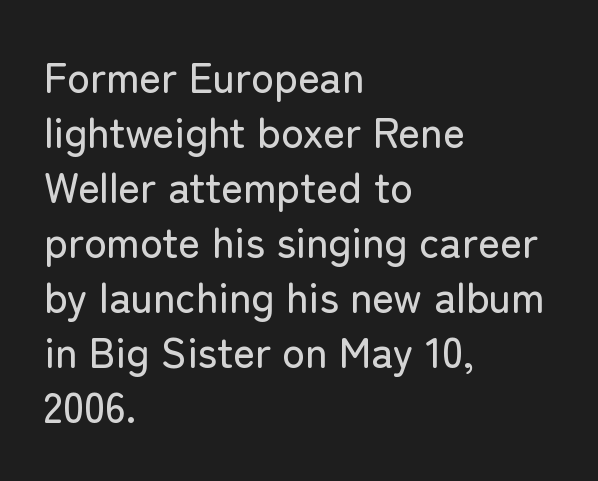
Q: Is the text italic (slanted)? A: No, it is upright.
Q: Is the typeface a serif or a sans-serif typeface? A: Sans-serif.
Q: Is the text underlined? A: No.
Q: How is the paragraph aligned? A: Left-aligned.
Q: Is the spacing between letters normal or unusually wide? A: Normal.
Q: Is the spacing between lines tight, normal or loose? A: Normal.
Q: Width (condensed, normal, or wide)? A: Normal.
Q: Stroke contrast? A: Low.
Q: x-height? A: Medium.
Q: Monospaced? A: No.
